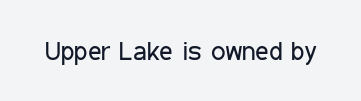
{"italic": "no", "bold": "no", "underline": "no", "letter_spacing": "normal", "letter_spacing_em": 0.0, "glyph_px": 26}
